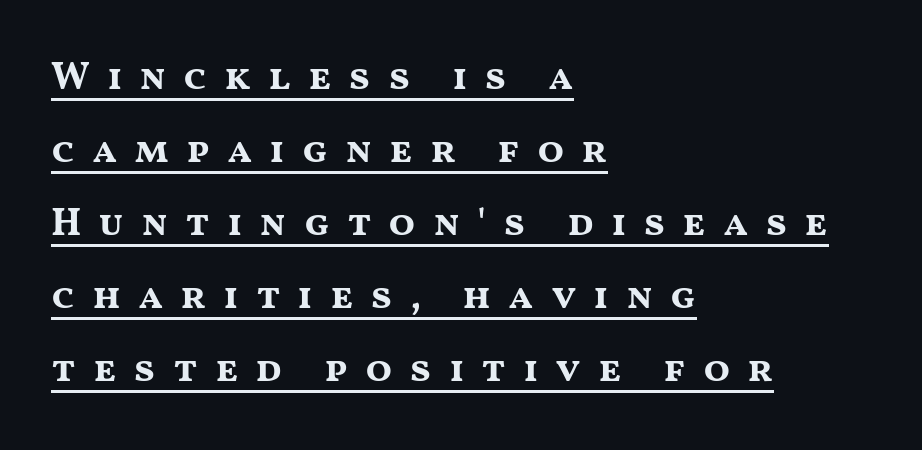
The image shows 39 px bold, wide sans-serif type, upright; set left-aligned, line spacing 1.87x, unusually wide letter spacing (+0.43 em), underlined; medium stroke contrast and a medium x-height.
